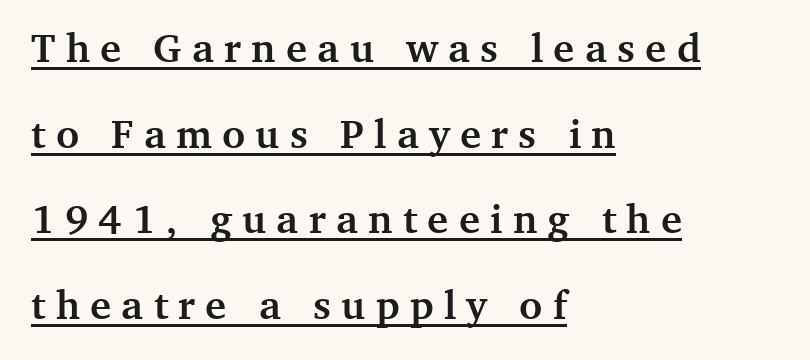
The image shows 40 px semibold serif type, upright; set left-aligned, loose line spacing (2.14x), unusually wide letter spacing (+0.26 em), underlined; medium stroke contrast and a medium x-height.
